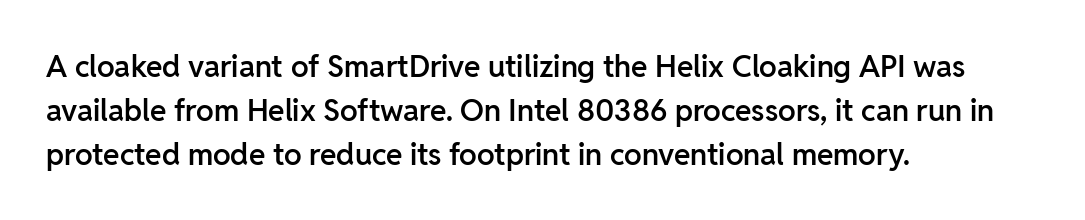
Q: Is the text bold? A: Semi-bold.
Q: Is the text italic (slanted)? A: No, it is upright.
Q: Is the typeface a serif or a sans-serif typeface? A: Sans-serif.
Q: Is the text underlined? A: No.
Q: How is the paragraph aligned? A: Left-aligned.
Q: Is the spacing between letters normal or unusually wide? A: Normal.
Q: Is the spacing between lines tight, normal or loose? A: Normal.
Q: Width (condensed, normal, or wide)? A: Normal.
Q: Stroke contrast? A: Low.
Q: x-height? A: Medium.
Q: Monospaced? A: No.
